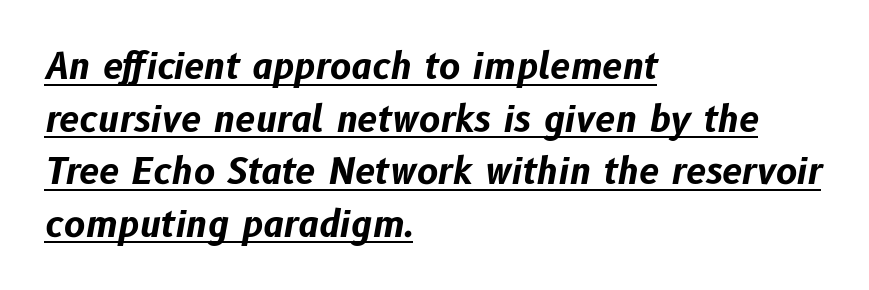
The image shows 36 px bold type, italic (leaning right); set left-aligned, normal line spacing (1.46x), normal letter spacing, underlined; low stroke contrast and a medium x-height.
